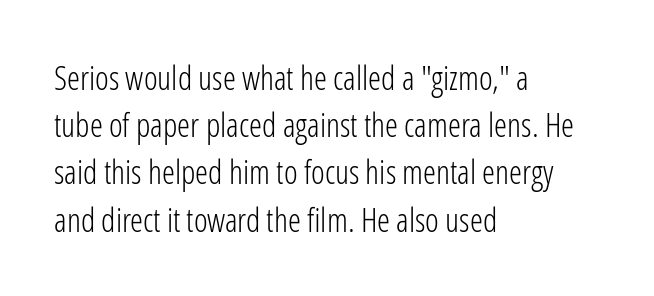
The image shows 33 px light, condensed sans-serif type, upright; set left-aligned, normal line spacing (1.43x), normal letter spacing, not underlined; low stroke contrast and a medium x-height.
